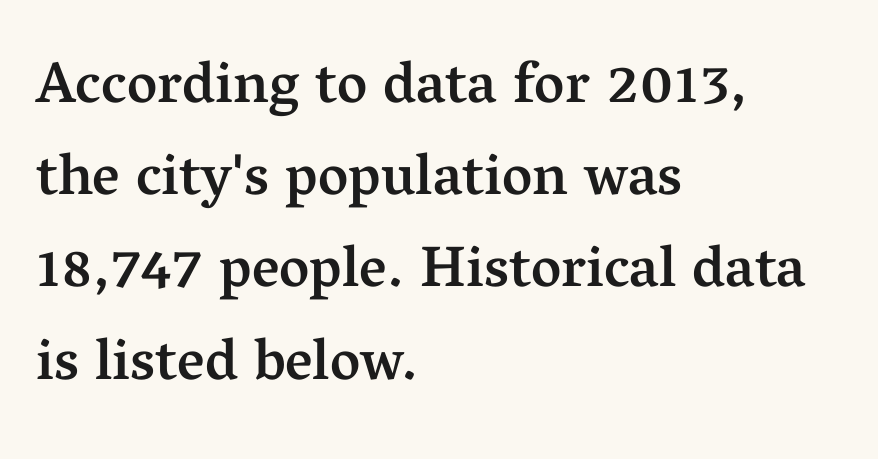
The image shows 58 px semibold serif type, upright; set left-aligned, normal line spacing (1.59x), normal letter spacing, not underlined; medium stroke contrast and a medium x-height.
